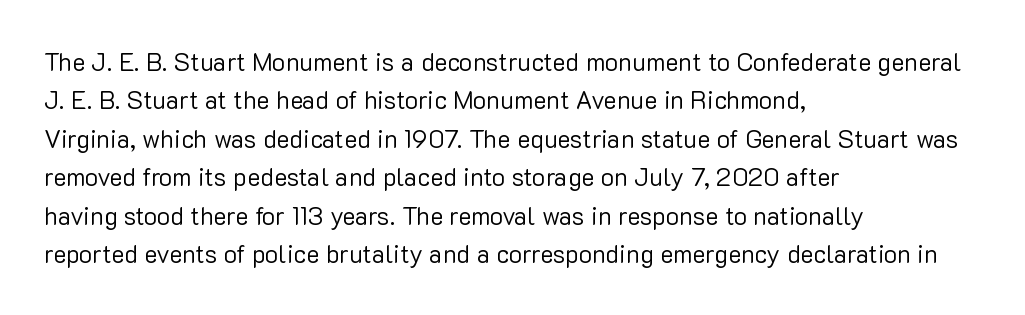
This sample uses an upright cut, with every glyph sitting square on the baseline. The string is rendered with underlining switched off. Tracking value appears to be zero — textbook default spacing. The lines in this sample share a left origin and differ only in where they stop. Vertical spacing — default.
